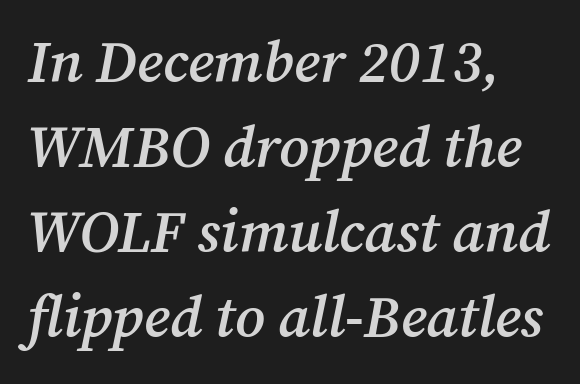
Emphasis by weight is partial: semibold. Think of a printed novel: that variable character pitch is what you see here. An italicized treatment has been applied to the whole sample. Whoever set this chose a conventional vertical rhythm.
